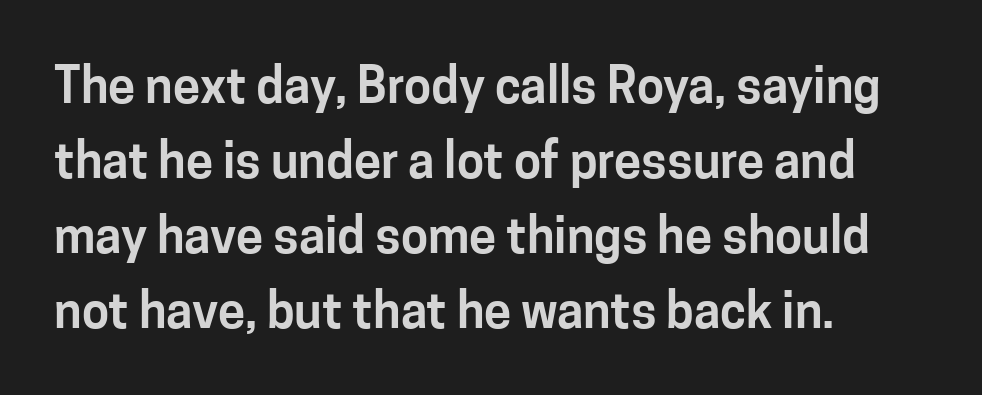
Think of a printed novel: that variable character pitch is what you see here. The rows are spaced the way most documents space them. No extra tracking has been applied to these lines. This rendering features lettering with no underline. You can tell it's not italic because the verticals are truly vertical.
